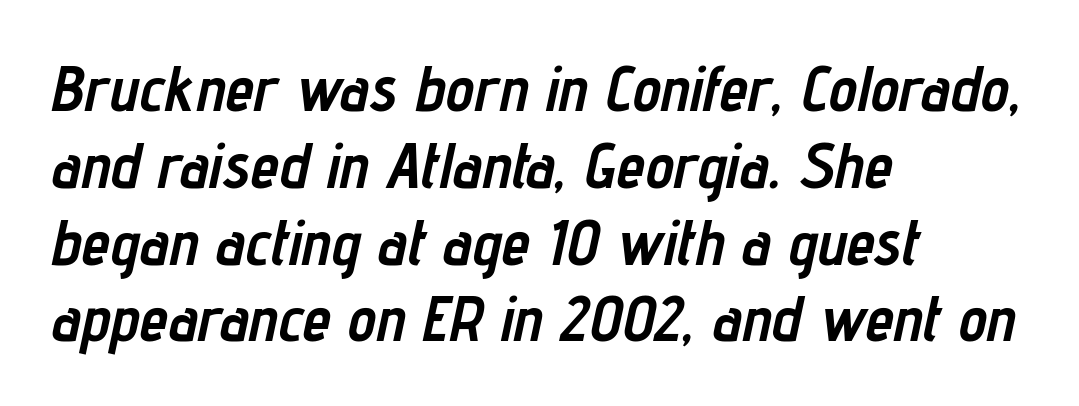
Q: Is the text bold? A: Yes.
Q: Is the text italic (slanted)? A: Yes, it leans right by about 12 degrees.
Q: Is the text underlined? A: No.
Q: How is the paragraph aligned? A: Left-aligned.
Q: Is the spacing between letters normal or unusually wide? A: Normal.
Q: Width (condensed, normal, or wide)? A: Condensed.
Q: Stroke contrast? A: Low.
Q: x-height? A: Medium.
Q: Monospaced? A: No.
